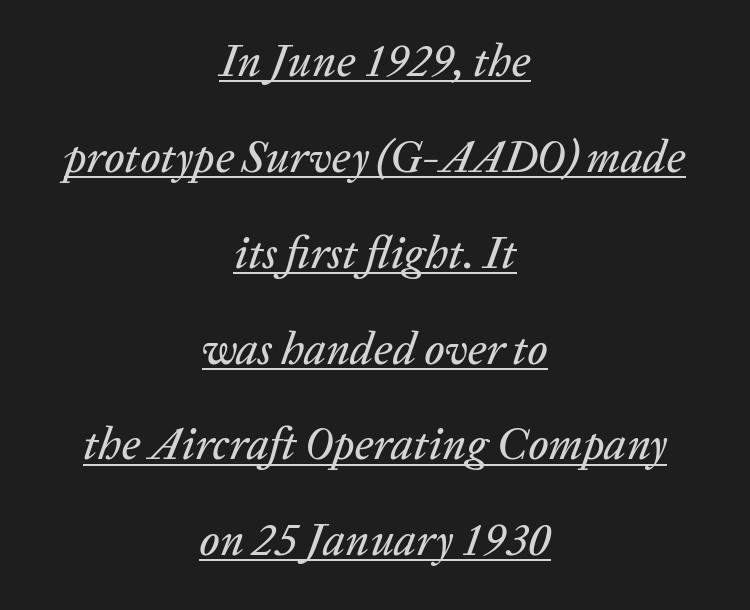
Caption: lettering with a line underneath. You could not count columns in this text — the font is proportionally spaced. Students, note that the glyphs here touch the page at normal intervals. Italic: yes, the glyphs are oblique.
